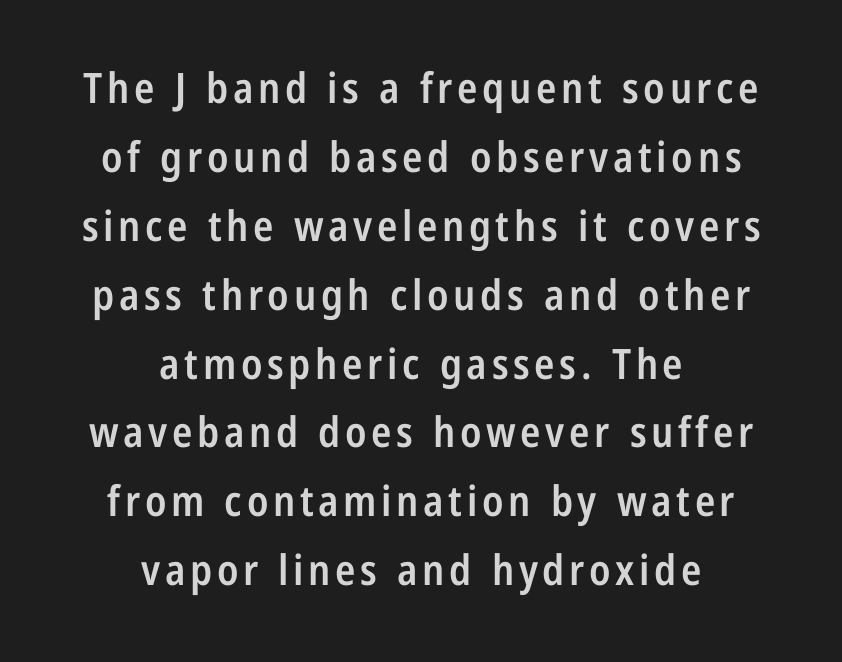
The image shows 42 px semibold, condensed sans-serif type, upright; set centered, normal line spacing (1.64x), not underlined; low stroke contrast and a medium x-height.
